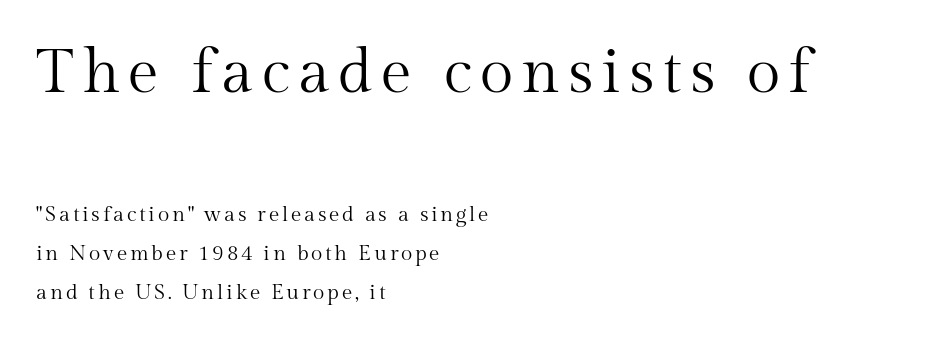
Q: Is the text bold? A: No.
Q: Is the text italic (slanted)? A: No, it is upright.
Q: Is the typeface a serif or a sans-serif typeface? A: Serif.
Q: Is the text underlined? A: No.
Q: How is the paragraph aligned? A: Left-aligned.
Q: Which block of text is set in a larger size, the first (top) or the second (bottom)? A: The first (top) one.
Q: Width (condensed, normal, or wide)? A: Normal.
Q: Stroke contrast? A: Medium.
Q: x-height? A: Medium.
Q: Monospaced? A: No.
